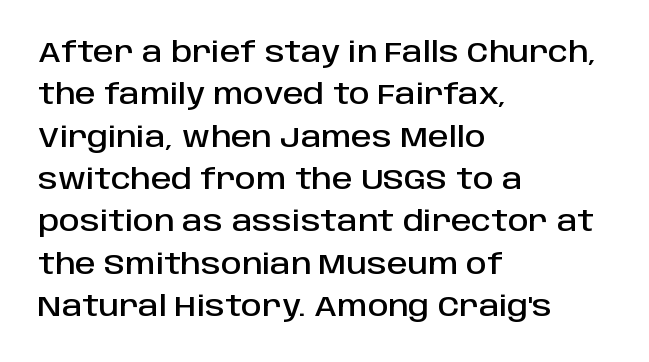
Q: Is the text italic (slanted)? A: No, it is upright.
Q: Is the typeface a serif or a sans-serif typeface? A: Sans-serif.
Q: Is the text underlined? A: No.
Q: How is the paragraph aligned? A: Left-aligned.
Q: Is the spacing between letters normal or unusually wide? A: Normal.
Q: Is the spacing between lines tight, normal or loose? A: Normal.
Q: Width (condensed, normal, or wide)? A: Normal.
Q: Stroke contrast? A: Low.
Q: x-height? A: Large.
Q: Monospaced? A: No.
